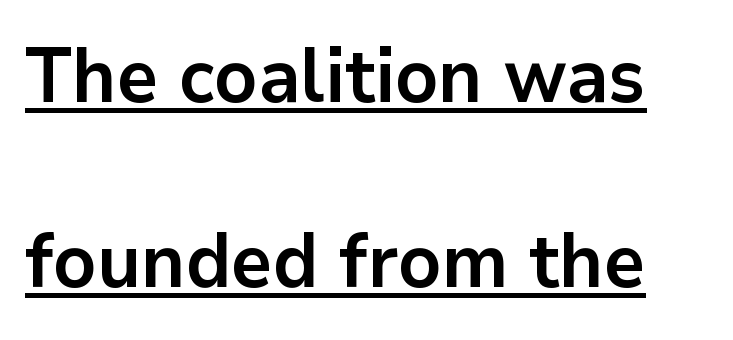
Q: Is the text bold? A: Yes.
Q: Is the text italic (slanted)? A: No, it is upright.
Q: Is the typeface a serif or a sans-serif typeface? A: Sans-serif.
Q: Is the text underlined? A: Yes.
Q: Is the spacing between letters normal or unusually wide? A: Normal.
Q: Is the spacing between lines tight, normal or loose? A: Loose.
Q: Width (condensed, normal, or wide)? A: Normal.
Q: Stroke contrast? A: Low.
Q: x-height? A: Medium.
Q: Monospaced? A: No.
